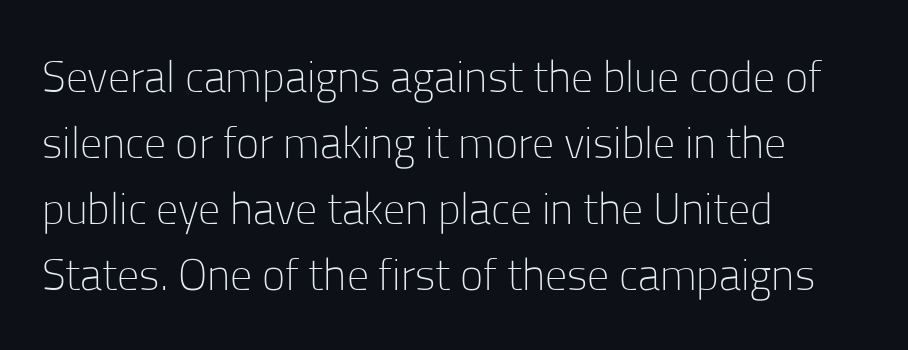
{"serif": "no", "italic": "no", "bold": "no", "weight": "light", "width": "normal", "stroke_contrast": "low", "x_height": "medium", "monospaced": "no", "underline": "no", "align": "left", "line_spacing": "normal", "line_spacing_ratio": 1.5, "letter_spacing": "normal", "letter_spacing_em": 0.0, "glyph_px": 44}
